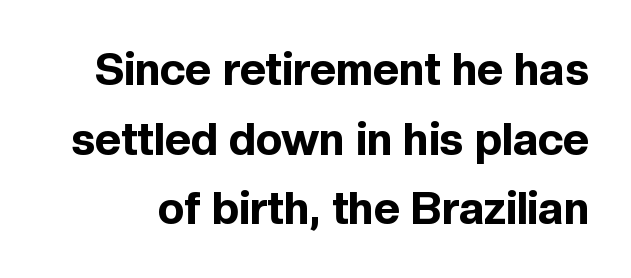
{"serif": "no", "italic": "no", "bold": "yes", "weight": "bold", "width": "normal", "x_height": "medium", "monospaced": "no", "underline": "no", "line_spacing": "normal", "line_spacing_ratio": 1.55, "letter_spacing": "normal", "letter_spacing_em": 0.0, "glyph_px": 45}
